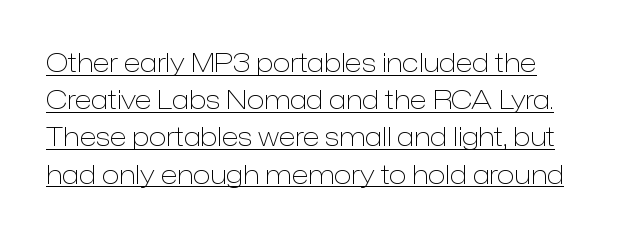
When letters stand straight like this, we call the style roman or upright. A continuous stroke trails under the words, as in a hyperlink. Horizontal bands of white between lines are of average thickness. No letter is thick-stroked: the sample isn't bold. Honestly, the letter spacing is just normal — you wouldn't notice it.
